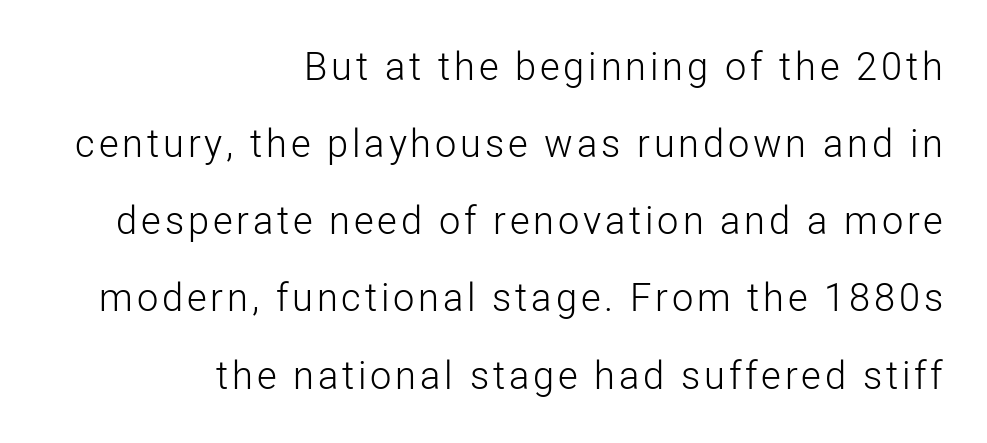
Plain, unruled lines of type. A sans-serif font was chosen for this passage. The font's upright variant was chosen for this text. Vertically, the passage feels expansive, rows floating well apart.
